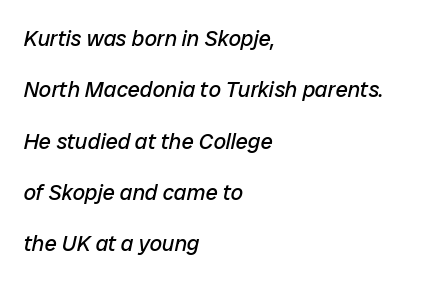
{"italic": "yes", "lean": "right", "slant_degrees": 12, "bold": "no", "underline": "no", "align": "left", "line_spacing": "loose", "line_spacing_ratio": 2.33, "letter_spacing": "normal", "letter_spacing_em": 0.0, "glyph_px": 22}
